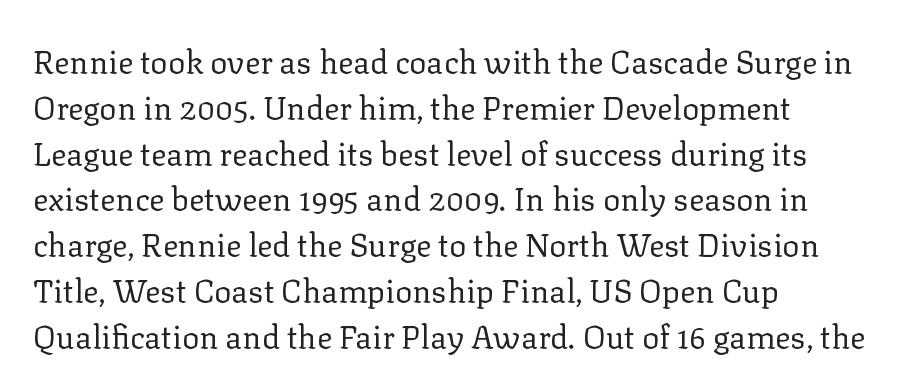
No extra ink here — the face is not bold. This is serif lettering, the kind often seen in printed books. Lines of text with bare space underneath. Honestly, the row spacing looks completely unremarkable. The gaps between neighbouring characters are ordinary and unremarkable.
